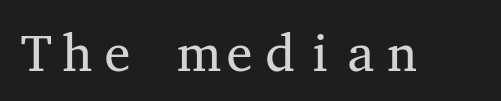
The image shows 52 px regular-weight, wide serif type, upright, monospaced; set normal letter spacing, not underlined; medium stroke contrast and a medium x-height.
